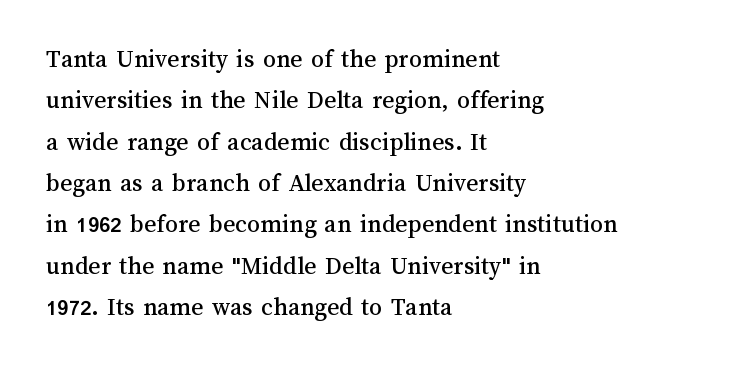
The image shows 26 px text type, upright; set left-aligned, normal line spacing (1.59x), normal letter spacing, not underlined.
